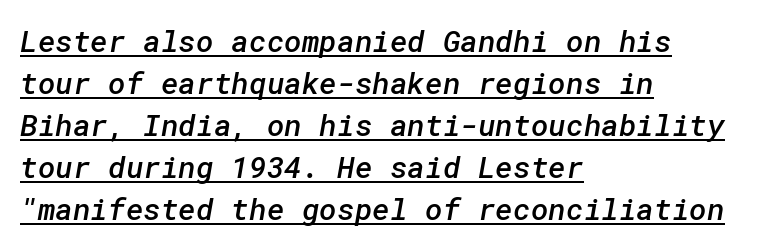
The designer left line spacing at the default. Nope, no serifs anywhere on these letters. Compared with undecorated copy, this sample adds a rule below the words. A somewhat darkened texture: the type is semibold rather than bold. The passage shown has conventional tracking throughout.
